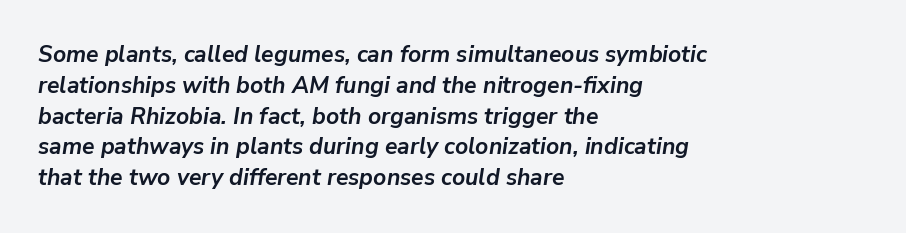
The image shows 23 px bold type, italic (leaning right); set left-aligned, normal line spacing (1.34x), normal letter spacing, not underlined.
